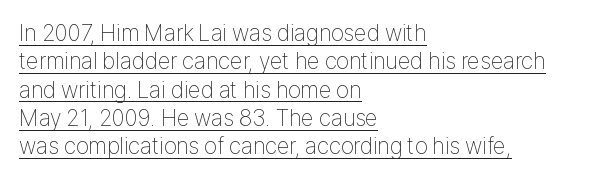
Q: Is the text bold? A: No.
Q: Is the text italic (slanted)? A: No, it is upright.
Q: Is the text underlined? A: Yes.
Q: How is the paragraph aligned? A: Left-aligned.
Q: Is the spacing between letters normal or unusually wide? A: Normal.
